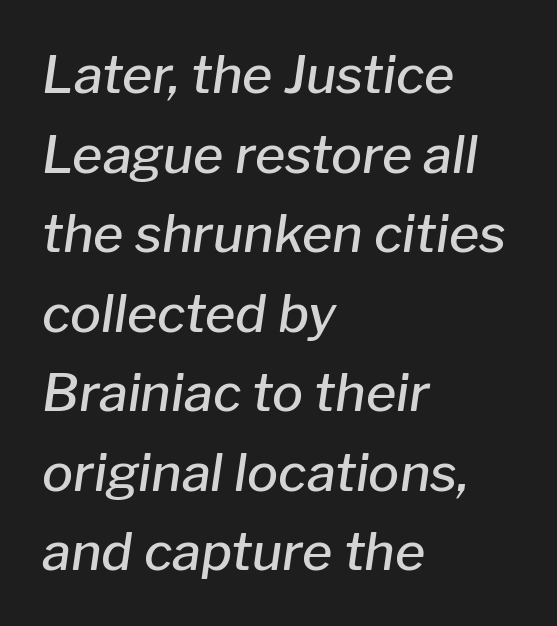
Q: Is the text bold? A: Semi-bold.
Q: Is the text italic (slanted)? A: Yes, it leans right by about 8 degrees.
Q: Is the text underlined? A: No.
Q: How is the paragraph aligned? A: Left-aligned.
Q: Is the spacing between letters normal or unusually wide? A: Normal.
Q: Is the spacing between lines tight, normal or loose? A: Normal.
Q: Width (condensed, normal, or wide)? A: Normal.
Q: Stroke contrast? A: Low.
Q: x-height? A: Medium.
Q: Monospaced? A: No.
